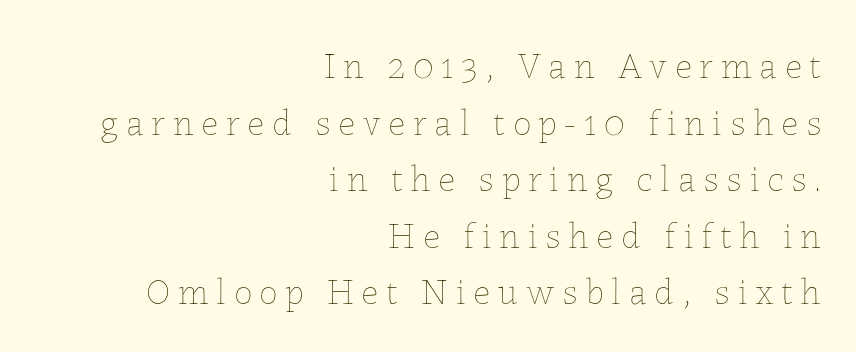
{"italic": "no", "bold": "no", "weight": "thin", "width": "normal", "stroke_contrast": "low", "x_height": "medium", "monospaced": "no", "underline": "no", "align": "right", "line_spacing": "normal", "line_spacing_ratio": 1.53, "letter_spacing": "wide", "letter_spacing_em": 0.21, "glyph_px": 37}
